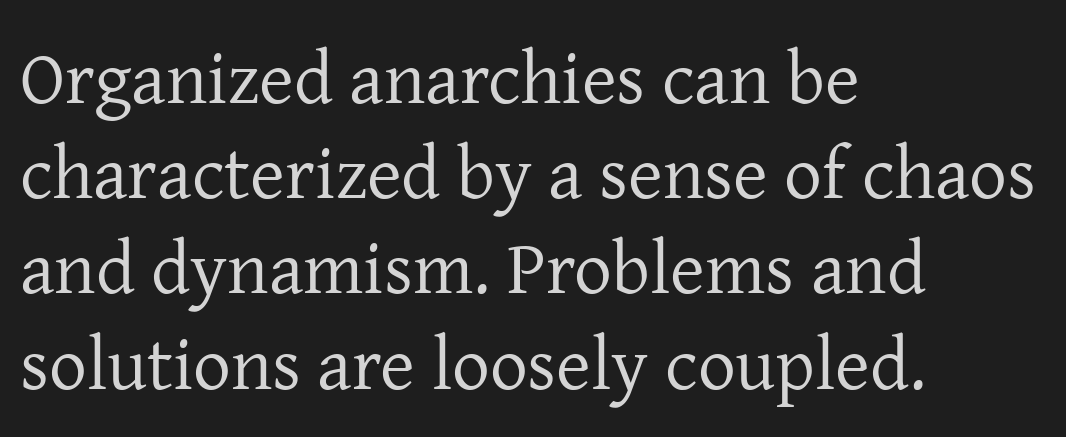
Compared with typical paragraphs, the rows here are spaced about the same. The text was rendered using a seriffed face with decorative stroke endings. Tracking here is standard; glyphs follow each other at the usual distance. Check under the words: just untouched page. If you drew a ruler down the left edge, every line would touch it.
